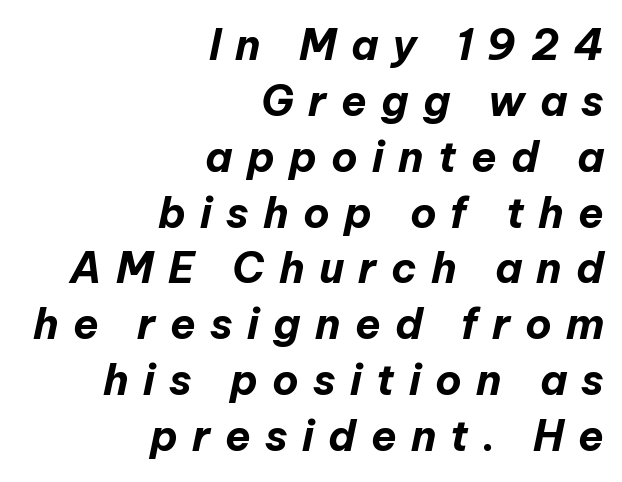
The foot of each line stays bare and open. The typesetter chose a ragged-left arrangement here. Between one letter and the next there's a generous, obvious gap. Every character sits at an angle, as italics do.
